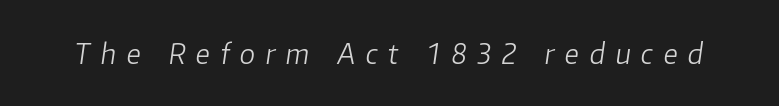
Heft: none added — not bold. These lines have a slow, spaced-out rhythm from letter to letter. Rendered with sloped, italic letterforms. Proportional: the letters do not fall into vertical columns.
